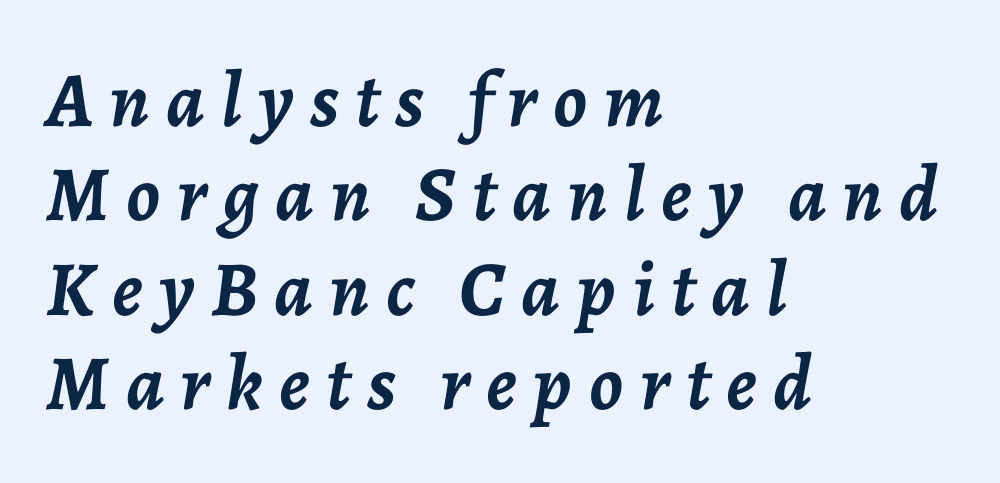
Emphasis-style slanted type is in use. The letterforms stand isolated, each surrounded by extra space. Is the block centered? No — it sits flush against the left margin. The strokes are fattened all the way to bold.
